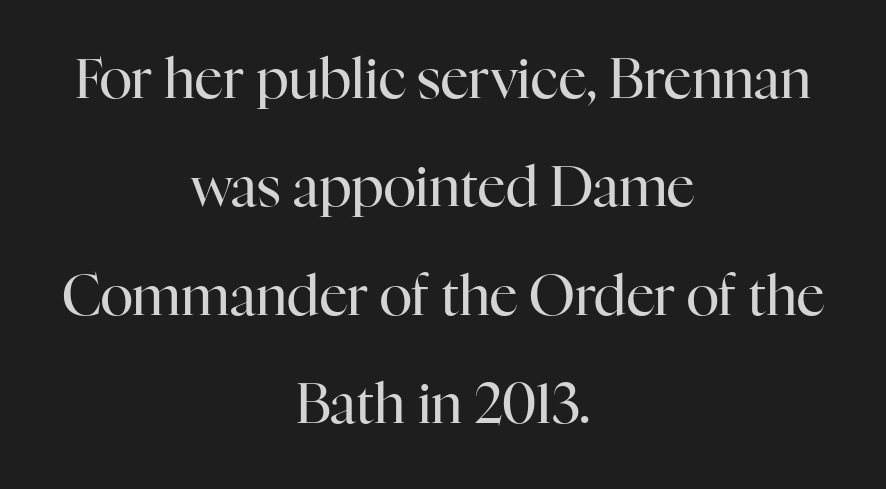
Each letter keeps its own natural width here, so spacing adapts to shape. Does the lettering tilt? It doesn't — this is upright. Check where the strokes stop: tiny serifs finish them off. Standard letterfit; no display-style spreading of the glyphs. The string is rendered with underlining switched off. Caption: multi-line text, centered on the measure.
